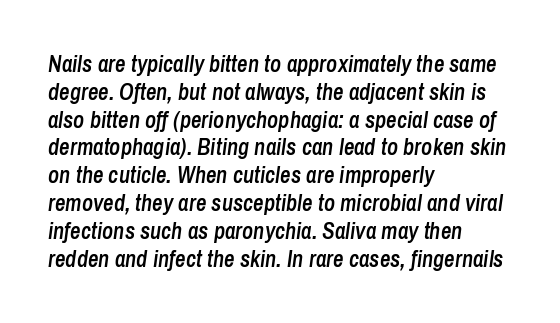
Q: Is the text bold? A: Semi-bold.
Q: Is the text italic (slanted)? A: Yes, it leans right by about 8 degrees.
Q: Is the text underlined? A: No.
Q: How is the paragraph aligned? A: Left-aligned.
Q: Is the spacing between letters normal or unusually wide? A: Normal.
